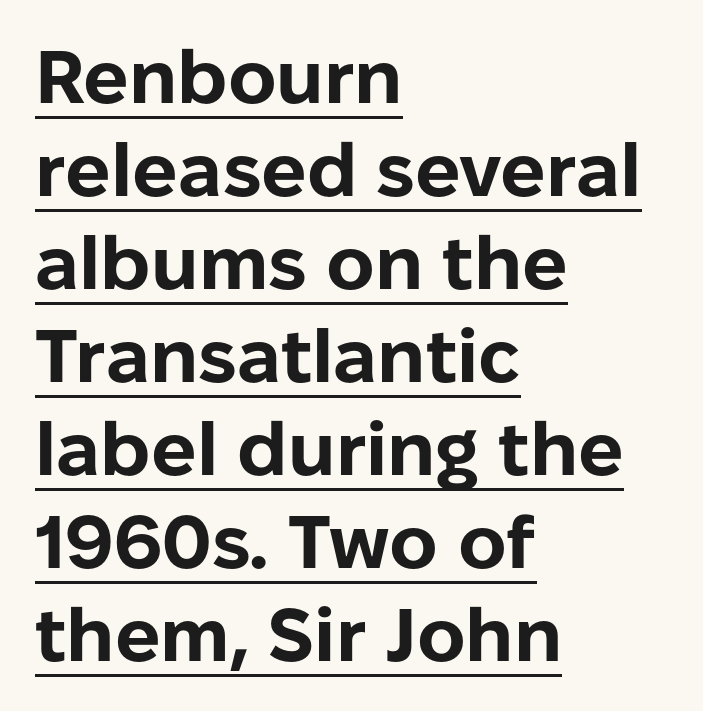
The image shows 75 px bold sans-serif type, upright; set left-aligned, line spacing 1.24x, normal letter spacing, underlined; low stroke contrast and a medium x-height.
